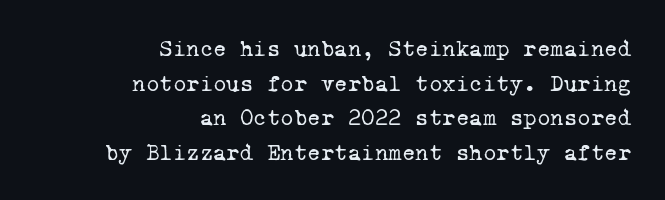
Q: Is the text bold? A: No.
Q: Is the text underlined? A: No.
Q: How is the paragraph aligned? A: Right-aligned.
Q: Is the spacing between letters normal or unusually wide? A: Normal.
Q: Is the spacing between lines tight, normal or loose? A: Normal.
